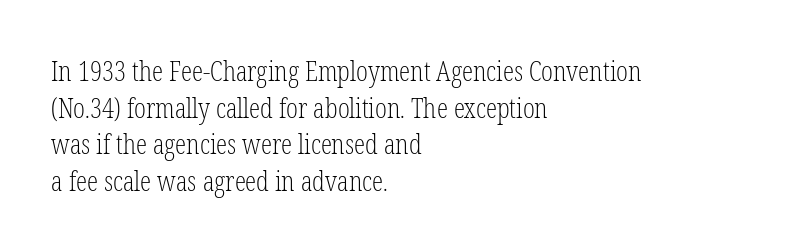
This sample uses an upright cut, with every glyph sitting square on the baseline. Is the block centered? No — it sits flush against the left margin. Honestly, the row spacing looks completely unremarkable. Spacing verdict: proportional, widths tailored to each character. A quiet, ordinary-to-light weight characterises the typeface.
